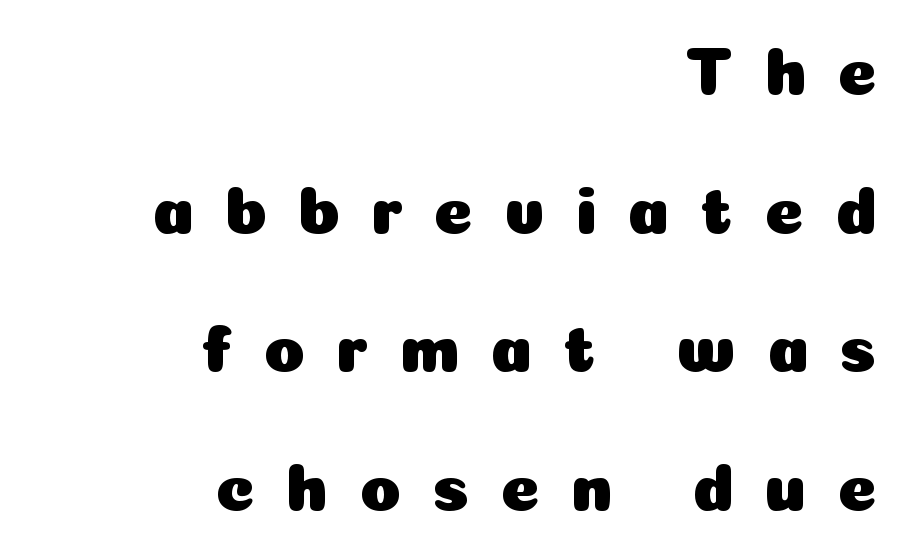
Q: Is the text italic (slanted)? A: No, it is upright.
Q: Is the typeface a serif or a sans-serif typeface? A: Sans-serif.
Q: Is the text underlined? A: No.
Q: How is the paragraph aligned? A: Right-aligned.
Q: Is the spacing between letters normal or unusually wide? A: Unusually wide.
Q: Is the spacing between lines tight, normal or loose? A: Loose.
Q: Width (condensed, normal, or wide)? A: Normal.
Q: Stroke contrast? A: Low.
Q: x-height? A: Medium.
Q: Monospaced? A: No.
